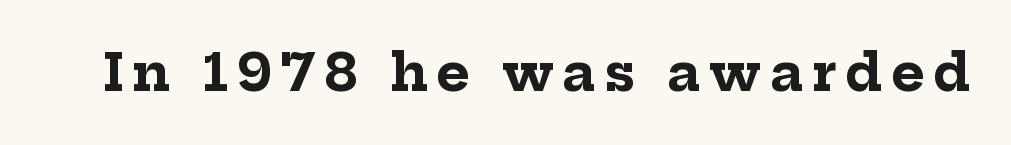
The image shows 51 px bold serif type, upright; set not underlined; low stroke contrast and a medium x-height.
